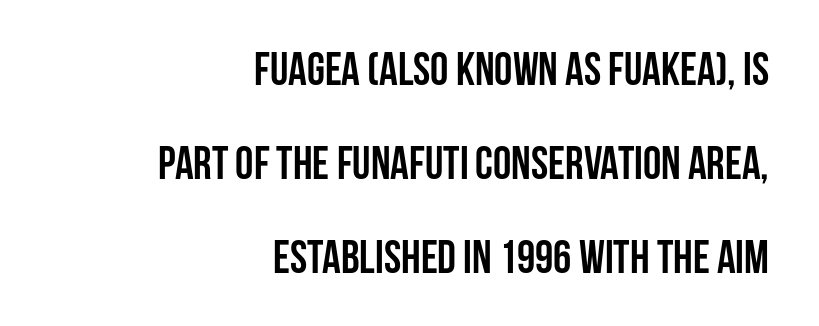
{"serif": "no", "italic": "no", "bold": "yes", "weight": "semibold", "width": "condensed", "stroke_contrast": "low", "x_height": "large", "monospaced": "no", "underline": "no", "align": "right", "line_spacing": "loose", "line_spacing_ratio": 2.04, "letter_spacing": "normal", "letter_spacing_em": 0.0, "glyph_px": 46}
